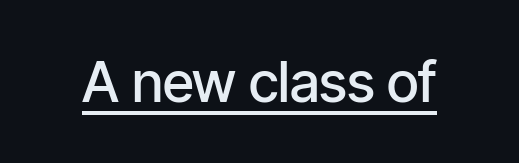
Regarding serifs, this sample does without them. Is this a fixed-width face? No — the glyphs have proportional, varying widths. Each line of the rendering has a horizontal stroke beneath the glyphs. Weight check: semibold — heavier than regular, not quite bold. Posture: vertical.
